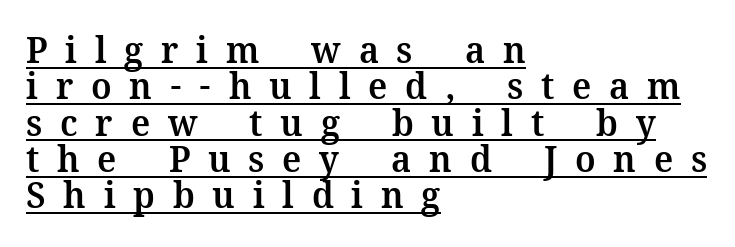
Q: Is the text bold? A: Semi-bold.
Q: Is the text italic (slanted)? A: No, it is upright.
Q: Is the typeface a serif or a sans-serif typeface? A: Serif.
Q: Is the text underlined? A: Yes.
Q: How is the paragraph aligned? A: Left-aligned.
Q: Is the spacing between letters normal or unusually wide? A: Unusually wide.
Q: Is the spacing between lines tight, normal or loose? A: Tight.
Q: Width (condensed, normal, or wide)? A: Normal.
Q: Stroke contrast? A: Medium.
Q: x-height? A: Medium.
Q: Monospaced? A: No.
